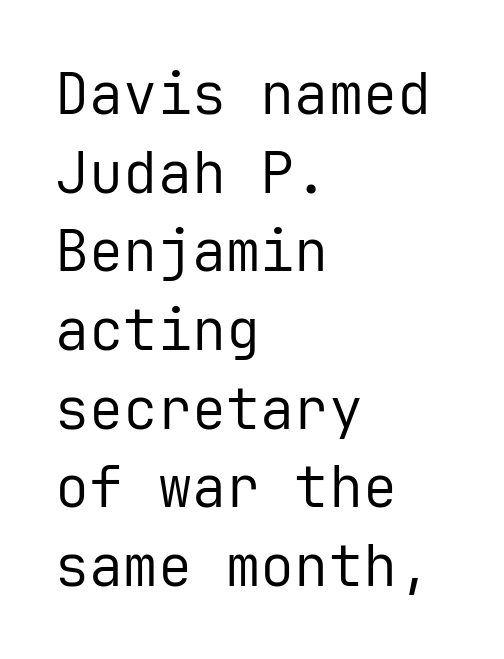
Q: Is the text bold? A: No.
Q: Is the text italic (slanted)? A: No, it is upright.
Q: Is the typeface a serif or a sans-serif typeface? A: Sans-serif.
Q: Is the text underlined? A: No.
Q: How is the paragraph aligned? A: Left-aligned.
Q: Is the spacing between letters normal or unusually wide? A: Normal.
Q: Is the spacing between lines tight, normal or loose? A: Normal.
Q: Width (condensed, normal, or wide)? A: Normal.
Q: Stroke contrast? A: Low.
Q: x-height? A: Medium.
Q: Monospaced? A: Yes.
